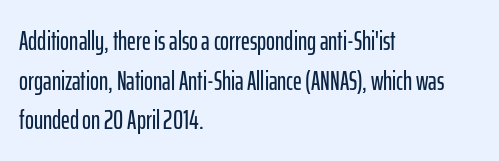
The image shows 27 px text type, upright; set left-aligned, normal line spacing (1.47x), normal letter spacing, not underlined.
